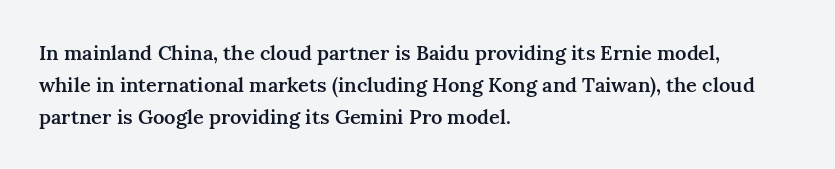
The sample has been set in demibold, a notch under bold. Underlining? Definitely not there. The letters sit at their default tracking, neither squeezed nor spread. Unlike italic type, these characters show no tilt at all. These lines are set flush left with a ragged right edge.
